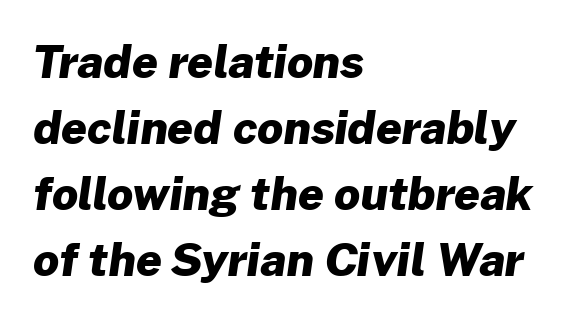
The image shows 45 px heavy sans-serif type; set left-aligned, normal line spacing (1.47x), normal letter spacing, not underlined; low stroke contrast and a medium x-height.
